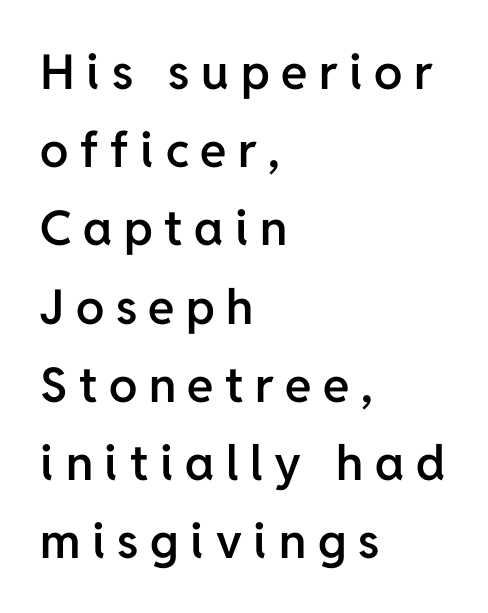
No word sits above an underline. These lines stack with their left ends in a neat column. Grotesque or geometric, the face here clearly has no serifs. Typographic density is moderately raised because the face is semibold. Observe the wide spacing: letters keep a clear distance from each other. Is this a fixed-width face? No — the glyphs have proportional, varying widths.
